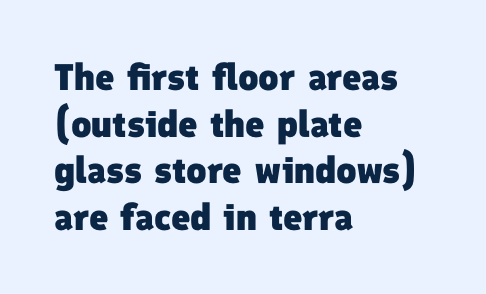
The image shows 37 px heavy sans-serif type; set left-aligned, normal line spacing (1.26x), normal letter spacing, not underlined; low stroke contrast and a medium x-height.
